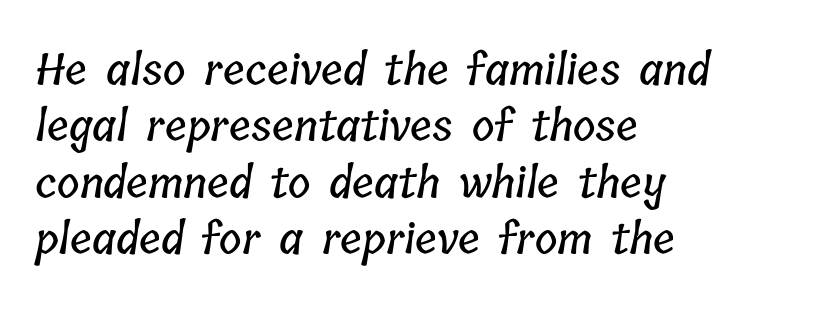
Q: Is the text underlined? A: No.
Q: How is the paragraph aligned? A: Left-aligned.
Q: Is the spacing between letters normal or unusually wide? A: Normal.
Q: Is the spacing between lines tight, normal or loose? A: Normal.
Q: Width (condensed, normal, or wide)? A: Condensed.
Q: Stroke contrast? A: Low.
Q: x-height? A: Medium.
Q: Monospaced? A: No.
